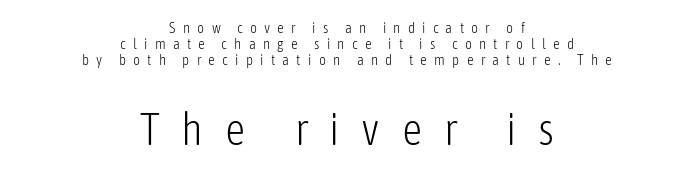
{"serif": "no", "italic": "no", "bold": "no", "weight": "light", "width": "condensed", "stroke_contrast": "low", "x_height": "medium", "monospaced": "no", "underline": "no", "align": "center", "line_spacing": "tight", "line_spacing_ratio": 1.07, "letter_spacing": "wide", "letter_spacing_em": 0.48, "larger_block": "second", "size_ratio": 3.0, "glyph_px": 45}
